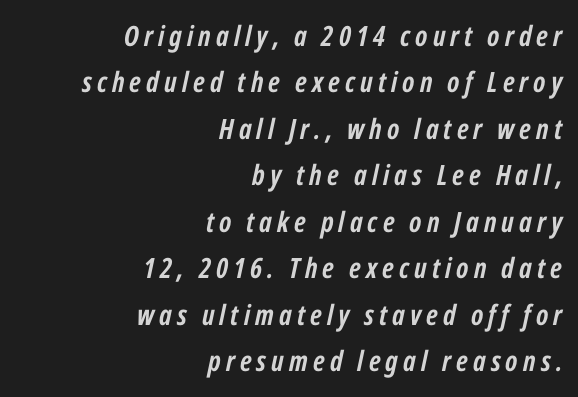
{"italic": "yes", "lean": "right", "slant_degrees": 12, "bold": "yes", "weight": "semibold", "width": "condensed", "stroke_contrast": "low", "x_height": "medium", "monospaced": "no", "underline": "no", "align": "right", "line_spacing": "normal", "line_spacing_ratio": 1.66, "glyph_px": 28}
